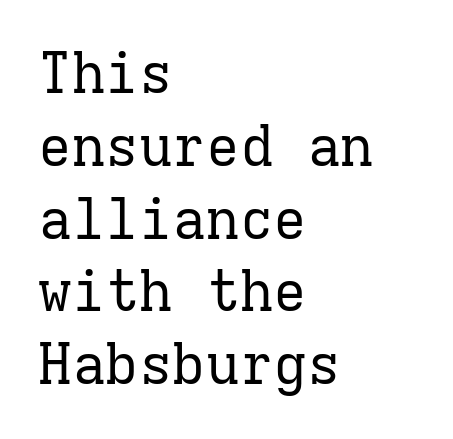
The image shows 56 px regular-weight serif type, upright, monospaced; set left-aligned, normal line spacing (1.3x), normal letter spacing, not underlined; low stroke contrast and a medium x-height.
